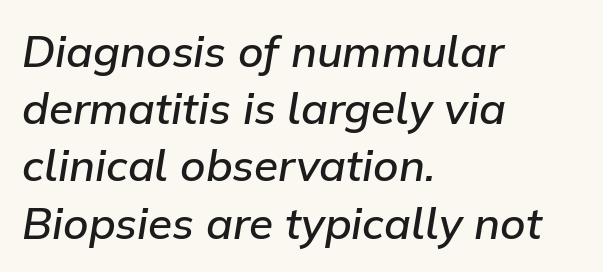
Q: Is the text bold? A: Semi-bold.
Q: Is the text italic (slanted)? A: Yes, it leans right by about 9 degrees.
Q: Is the text underlined? A: No.
Q: How is the paragraph aligned? A: Left-aligned.
Q: Is the spacing between letters normal or unusually wide? A: Normal.
Q: Is the spacing between lines tight, normal or loose? A: Normal.
Q: Width (condensed, normal, or wide)? A: Normal.
Q: Stroke contrast? A: Low.
Q: x-height? A: Medium.
Q: Monospaced? A: No.
